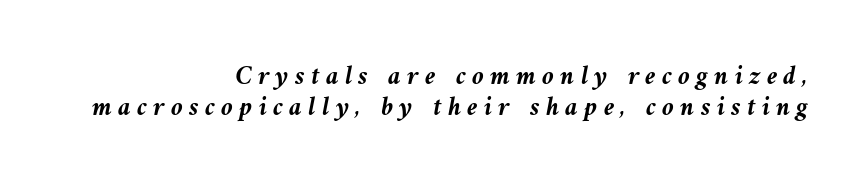
Q: Is the text bold? A: Yes.
Q: Is the text italic (slanted)? A: Yes, it leans left by about 10 degrees.
Q: Is the text underlined? A: No.
Q: How is the paragraph aligned? A: Right-aligned.
Q: Is the spacing between letters normal or unusually wide? A: Unusually wide.
Q: Is the spacing between lines tight, normal or loose? A: Tight.
